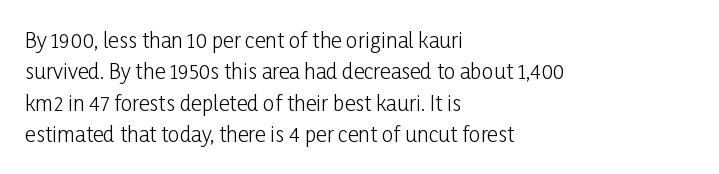
Q: Is the text bold? A: No.
Q: Is the text italic (slanted)? A: No, it is upright.
Q: Is the text underlined? A: No.
Q: How is the paragraph aligned? A: Left-aligned.
Q: Is the spacing between letters normal or unusually wide? A: Normal.
Q: Is the spacing between lines tight, normal or loose? A: Normal.
